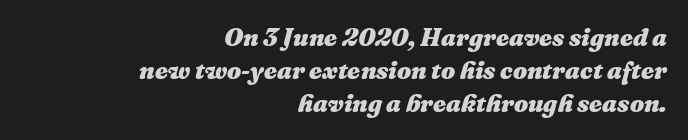
The image shows 25 px bold type, italic (leaning right); set right-aligned, normal line spacing (1.32x), normal letter spacing, not underlined.
